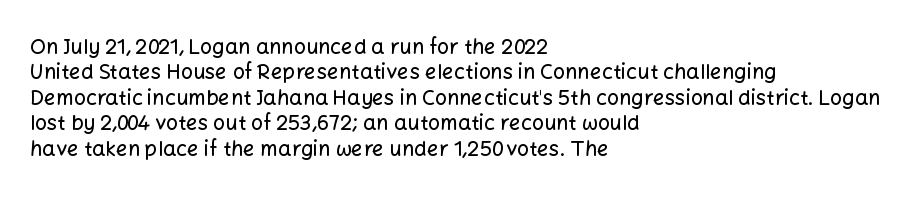
The image shows 21 px text type, upright; set left-aligned, line spacing 1.21x, normal letter spacing, not underlined.
